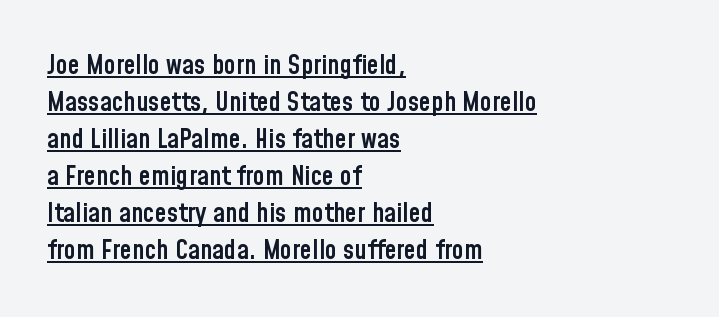
Q: Is the text bold? A: Semi-bold.
Q: Is the text italic (slanted)? A: No, it is upright.
Q: Is the text underlined? A: Yes.
Q: How is the paragraph aligned? A: Left-aligned.
Q: Is the spacing between letters normal or unusually wide? A: Normal.
Q: Is the spacing between lines tight, normal or loose? A: Normal.
